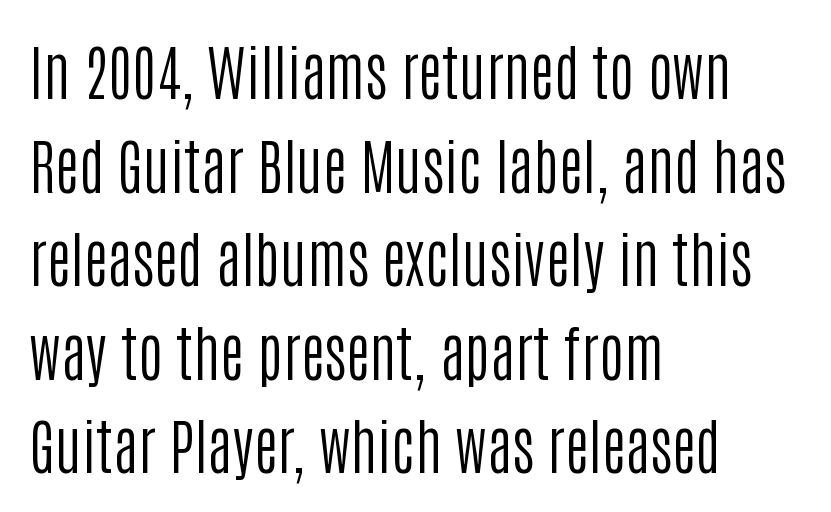
The image shows 60 px regular-weight, condensed sans-serif type, upright; set left-aligned, normal line spacing (1.56x), normal letter spacing, not underlined; low stroke contrast and a large x-height.
